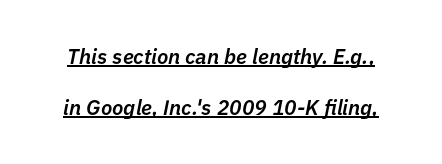
Q: Is the text bold? A: Semi-bold.
Q: Is the text italic (slanted)? A: Yes, it leans right by about 11 degrees.
Q: Is the text underlined? A: Yes.
Q: Is the spacing between letters normal or unusually wide? A: Normal.
Q: Is the spacing between lines tight, normal or loose? A: Loose.
